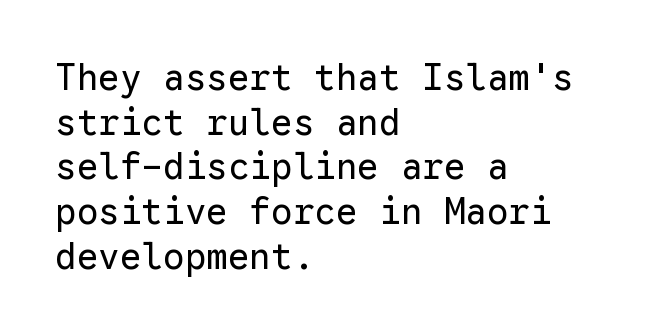
{"serif": "no", "italic": "no", "bold": "no", "weight": "regular", "width": "normal", "stroke_contrast": "low", "x_height": "medium", "monospaced": "yes", "underline": "no", "align": "left", "line_spacing_ratio": 1.24, "letter_spacing": "normal", "letter_spacing_em": 0.0, "glyph_px": 36}
